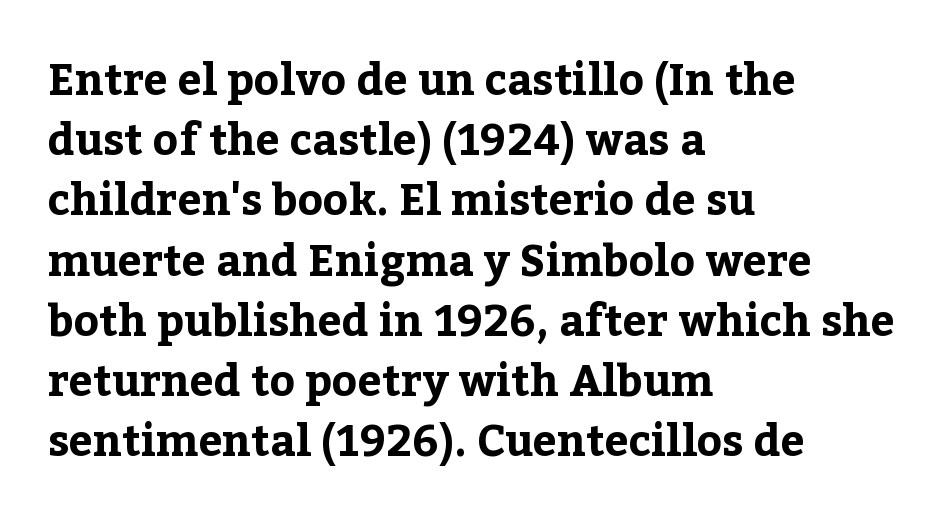
Q: Is the text bold? A: Yes.
Q: Is the text italic (slanted)? A: No, it is upright.
Q: Is the typeface a serif or a sans-serif typeface? A: Serif.
Q: Is the text underlined? A: No.
Q: How is the paragraph aligned? A: Left-aligned.
Q: Is the spacing between letters normal or unusually wide? A: Normal.
Q: Is the spacing between lines tight, normal or loose? A: Normal.
Q: Width (condensed, normal, or wide)? A: Normal.
Q: Stroke contrast? A: Low.
Q: x-height? A: Medium.
Q: Monospaced? A: No.
